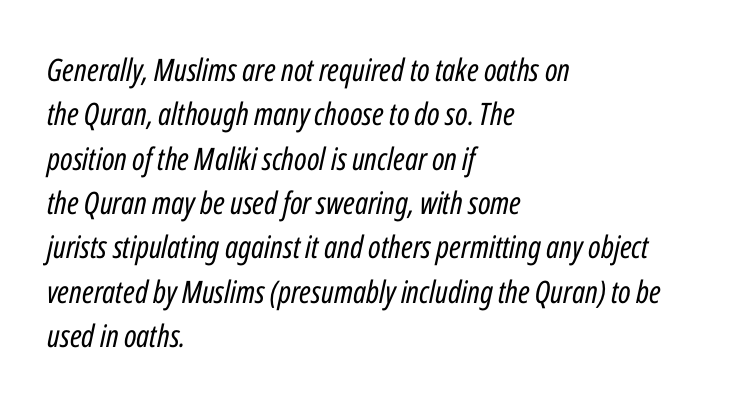
{"italic": "yes", "lean": "right", "slant_degrees": 12, "bold": "no", "weight": "regular", "width": "condensed", "stroke_contrast": "low", "x_height": "medium", "monospaced": "no", "underline": "no", "align": "left", "line_spacing": "normal", "line_spacing_ratio": 1.43, "letter_spacing": "normal", "letter_spacing_em": 0.0, "glyph_px": 31}
